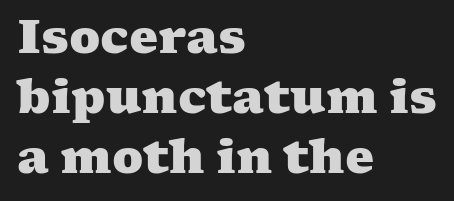
{"serif": "yes", "bold": "yes", "weight": "heavy", "width": "wide", "stroke_contrast": "medium", "x_height": "medium", "monospaced": "no", "underline": "no", "align": "left", "line_spacing": "normal", "line_spacing_ratio": 1.3, "letter_spacing": "normal", "letter_spacing_em": 0.0, "glyph_px": 46}
